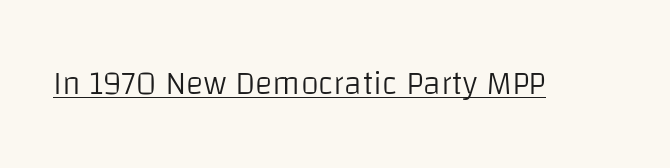
The image shows 33 px light sans-serif type, upright; set normal letter spacing, underlined; low stroke contrast and a large x-height.
